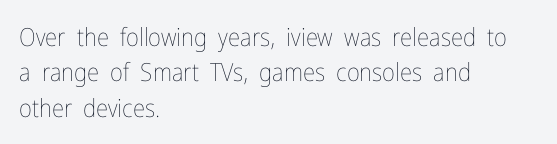
Plain, unruled lines of type. Is the type heavy? It reads as light-to-regular instead. Interline gaps are of average width in this sample. In terms of posture, this sample is upright. These lines are set flush left with a ragged right edge. Nothing unusual about the tracking: characters are spaced as the font intends.
